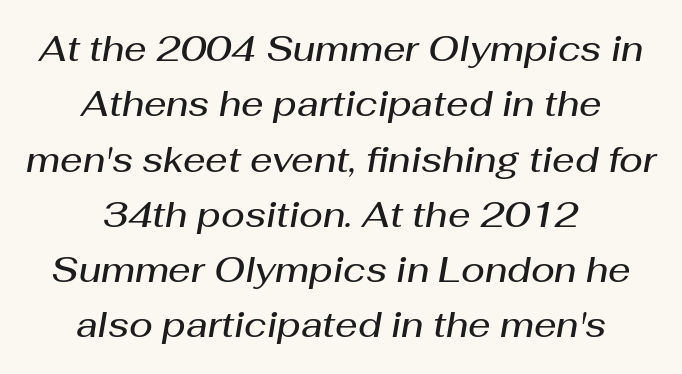
Weight check: semibold — heavier than regular, not quite bold. This rendering uses center alignment, leaving both contours irregular but symmetric. Students, observe: this is what conventionally led text looks like. Compared with typical body copy, the letter spacing here is the same.
